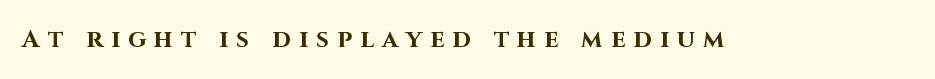
{"italic": "no", "bold": "yes", "underline": "no", "letter_spacing": "wide", "letter_spacing_em": 0.33, "glyph_px": 25}
